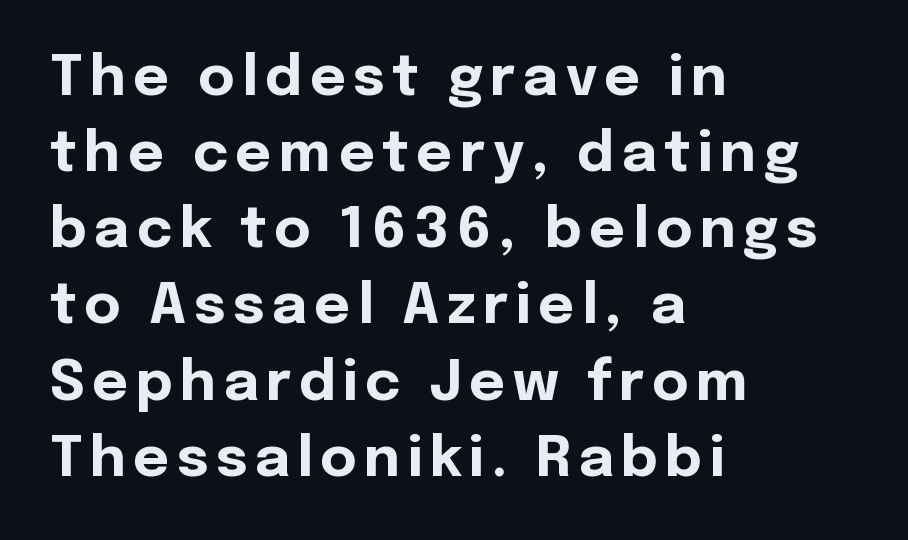
{"serif": "no", "italic": "no", "bold": "yes", "weight": "bold", "width": "normal", "x_height": "medium", "monospaced": "no", "underline": "no", "align": "left", "line_spacing": "normal", "line_spacing_ratio": 1.36, "glyph_px": 56}
